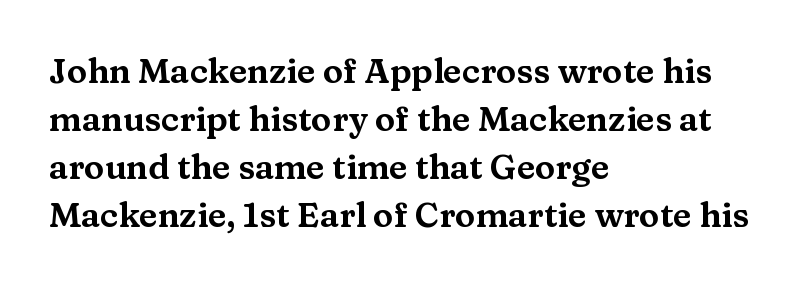
{"serif": "yes", "italic": "no", "width": "wide", "stroke_contrast": "medium", "x_height": "medium", "monospaced": "no", "underline": "no", "align": "left", "line_spacing": "normal", "line_spacing_ratio": 1.41, "letter_spacing": "normal", "letter_spacing_em": 0.0, "glyph_px": 34}
